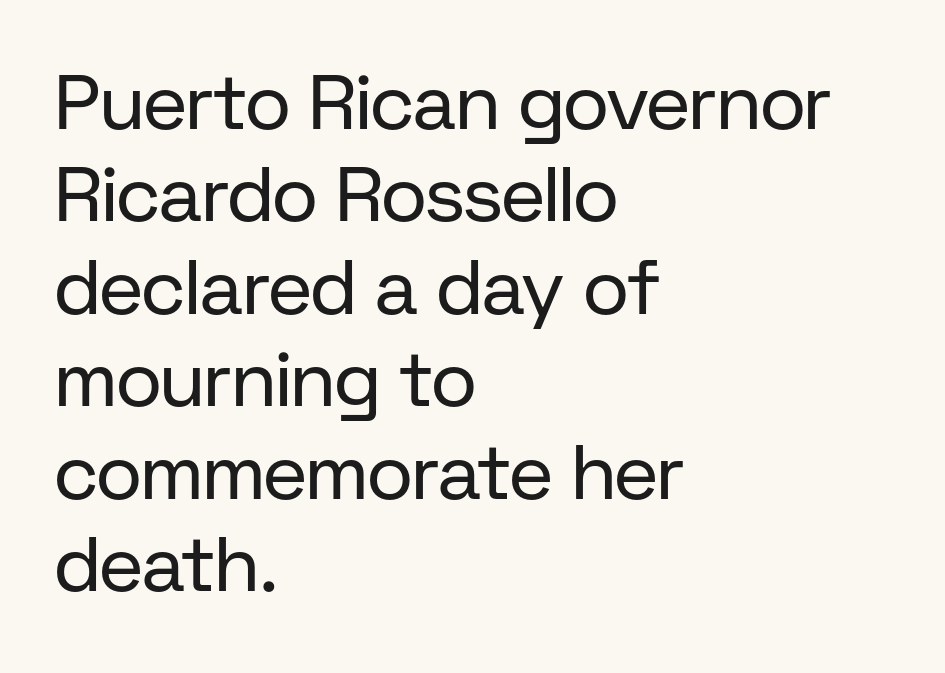
Stroke terminals: plain, sans-serif. Nothing unusual about the tracking: characters are spaced as the font intends. The glyphs are unaccompanied by any horizontal stroke below them. Is the block centered? No — it sits flush against the left margin. The strokes carry an ordinary text weight at most. Do the characters align in a grid? No, the font is proportional.
